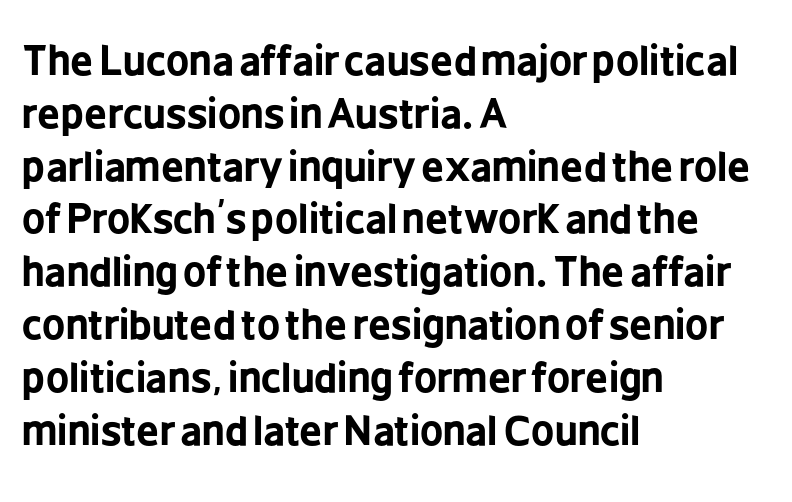
Horizontal alignment here is leftward, the default for most running prose. Check under the words: just untouched page. Default kerning and tracking; the words read as compact shapes. The letters carry no serifs — their stems end cleanly without finishing strokes. A typesetter would call this proportional, since set widths differ per character. Leading: standard.
